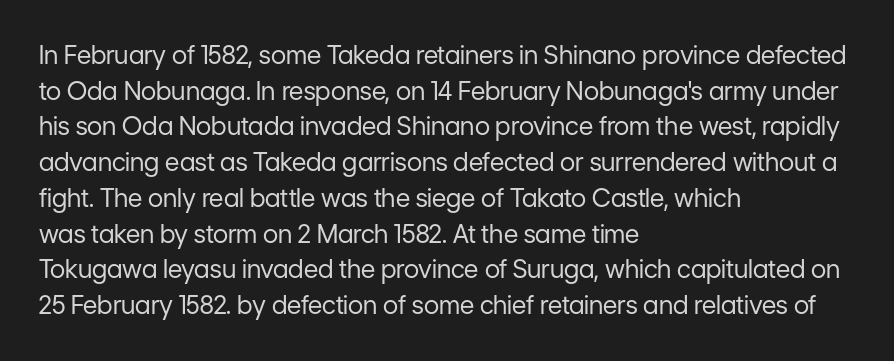
Q: Is the text bold? A: No.
Q: Is the text italic (slanted)? A: No, it is upright.
Q: Is the text underlined? A: No.
Q: How is the paragraph aligned? A: Left-aligned.
Q: Is the spacing between letters normal or unusually wide? A: Normal.
Q: Is the spacing between lines tight, normal or loose? A: Normal.
